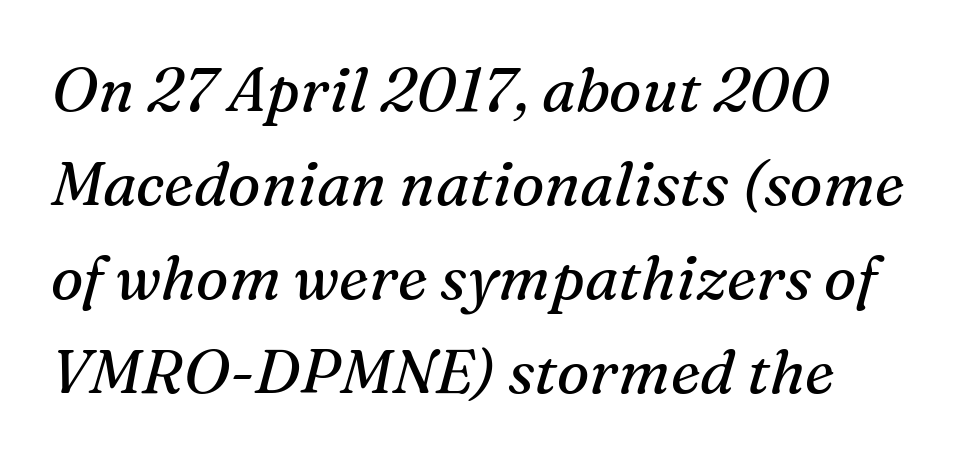
Q: Is the text bold? A: No.
Q: Is the text italic (slanted)? A: Yes, it leans right by about 16 degrees.
Q: Is the typeface a serif or a sans-serif typeface? A: Serif.
Q: Is the text underlined? A: No.
Q: How is the paragraph aligned? A: Left-aligned.
Q: Is the spacing between letters normal or unusually wide? A: Normal.
Q: Is the spacing between lines tight, normal or loose? A: Normal.
Q: Width (condensed, normal, or wide)? A: Normal.
Q: Stroke contrast? A: Medium.
Q: x-height? A: Medium.
Q: Monospaced? A: No.
